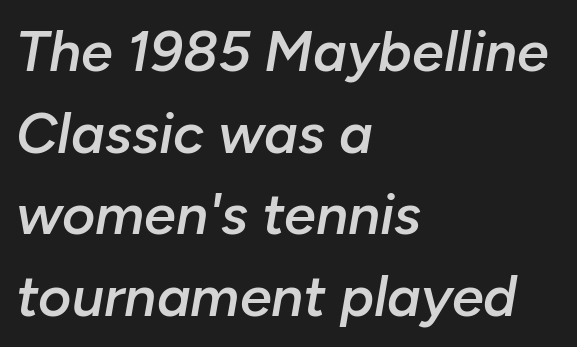
Q: Is the text bold? A: Semi-bold.
Q: Is the text italic (slanted)? A: Yes, it leans right by about 10 degrees.
Q: Is the text underlined? A: No.
Q: How is the paragraph aligned? A: Left-aligned.
Q: Is the spacing between letters normal or unusually wide? A: Normal.
Q: Is the spacing between lines tight, normal or loose? A: Normal.
Q: Width (condensed, normal, or wide)? A: Normal.
Q: Stroke contrast? A: Low.
Q: x-height? A: Medium.
Q: Monospaced? A: No.
